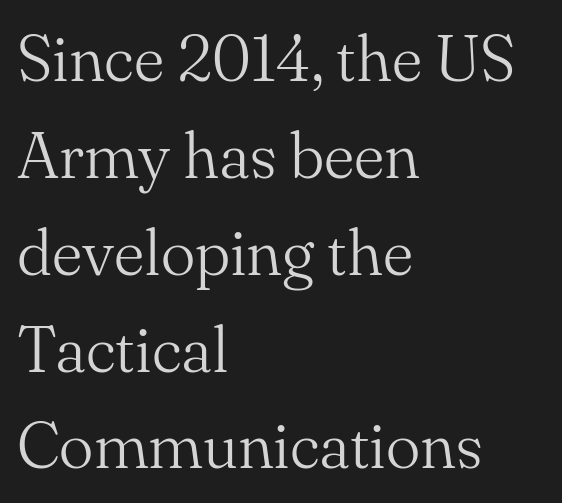
Left-aligned paragraph, ragged on the right. This rendering features lettering with no underline. These lines were composed using upright roman letters. Stroke thickness stays within the range of a standard reading face or lighter. Stroke terminals: seriffed. The letters advance in unequal steps, a hallmark of proportional type.
